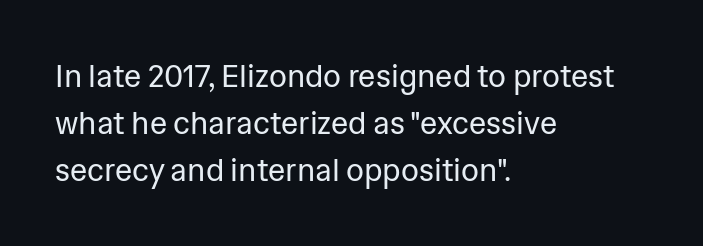
The face looks like a standard text weight, possibly lighter. The text block is weighted toward the left margin, trailing off unevenly rightward. Quick note: interline space is typical. The letters advance in unequal steps, a hallmark of proportional type.
